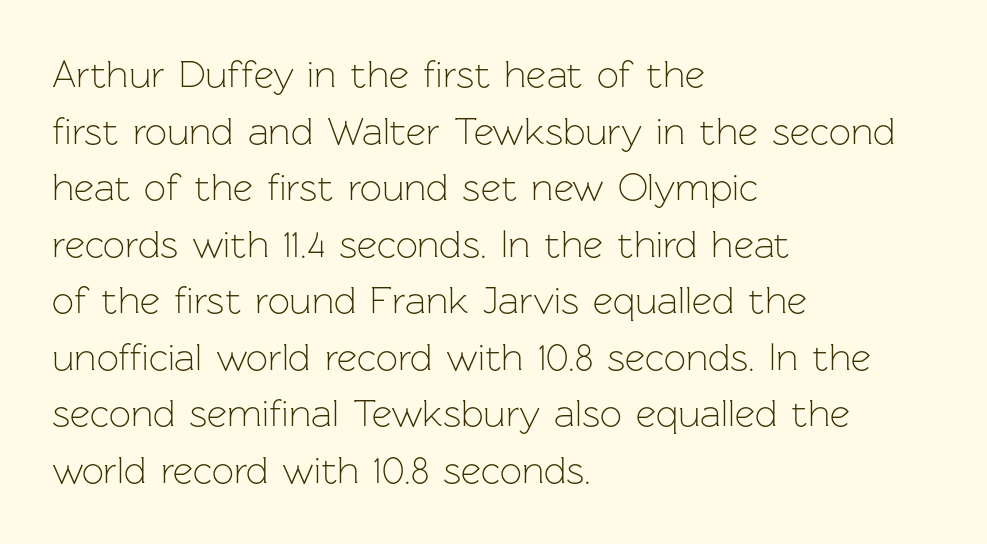
{"serif": "no", "italic": "no", "bold": "no", "weight": "light", "width": "normal", "stroke_contrast": "low", "x_height": "medium", "monospaced": "no", "underline": "no", "align": "left", "line_spacing": "normal", "line_spacing_ratio": 1.45, "letter_spacing": "normal", "letter_spacing_em": 0.0, "glyph_px": 39}
